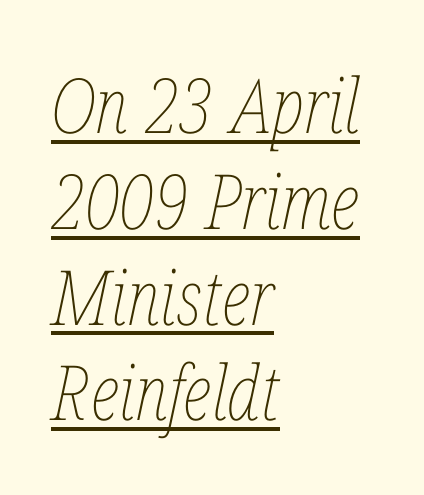
The text block is weighted toward the left margin, trailing off unevenly rightward. The letters look calm and open, with moderate or lighter stems. You could not count columns in this text — the font is proportionally spaced. Horizontal bands of white between lines are of average thickness. A continuous stroke trails under the words, as in a hyperlink.
